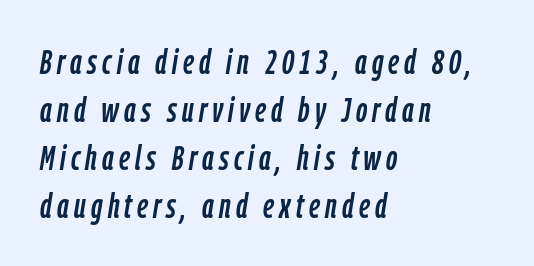
The image shows 35 px condensed type, italic (leaning right); set left-aligned, normal line spacing (1.37x), not underlined; low stroke contrast and a medium x-height.
